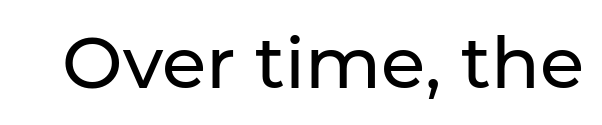
Q: Is the text bold? A: No.
Q: Is the text italic (slanted)? A: No, it is upright.
Q: Is the typeface a serif or a sans-serif typeface? A: Sans-serif.
Q: Is the text underlined? A: No.
Q: Is the spacing between letters normal or unusually wide? A: Normal.
Q: Width (condensed, normal, or wide)? A: Normal.
Q: Stroke contrast? A: Low.
Q: x-height? A: Medium.
Q: Monospaced? A: No.
